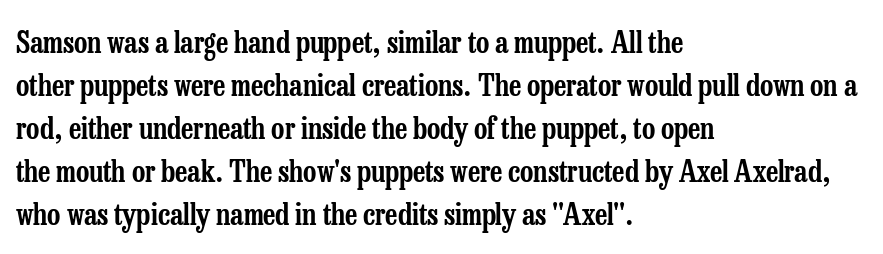
{"serif": "yes", "italic": "no", "width": "condensed", "stroke_contrast": "low", "x_height": "medium", "monospaced": "no", "underline": "no", "align": "left", "line_spacing": "normal", "line_spacing_ratio": 1.48, "letter_spacing": "normal", "letter_spacing_em": 0.0, "glyph_px": 29}
